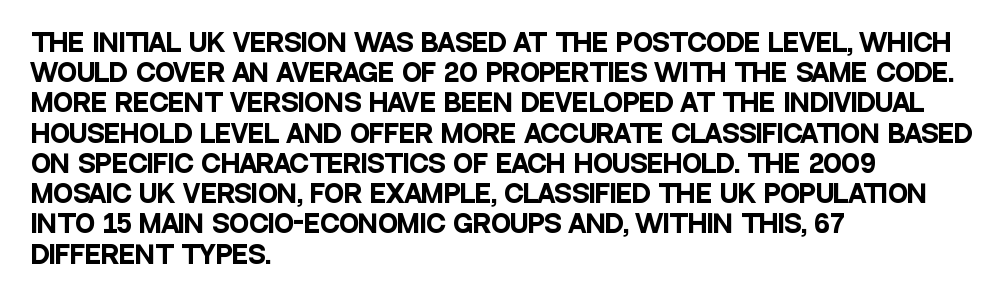
The image shows 24 px bold type, upright; set left-aligned, normal line spacing (1.26x), normal letter spacing, not underlined.
